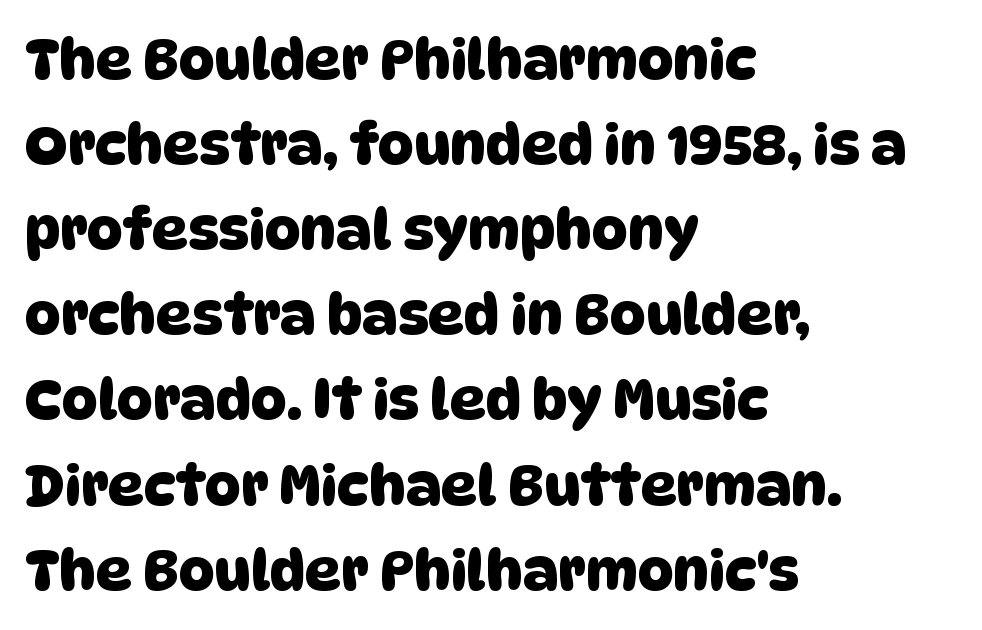
Regarding leading, the lines here are spaced in the standard way. There is no visible air inserted between adjacent glyphs. What kind of face is this? One without serifs — a sans. Short and long lines alike share a common starting point at left.
